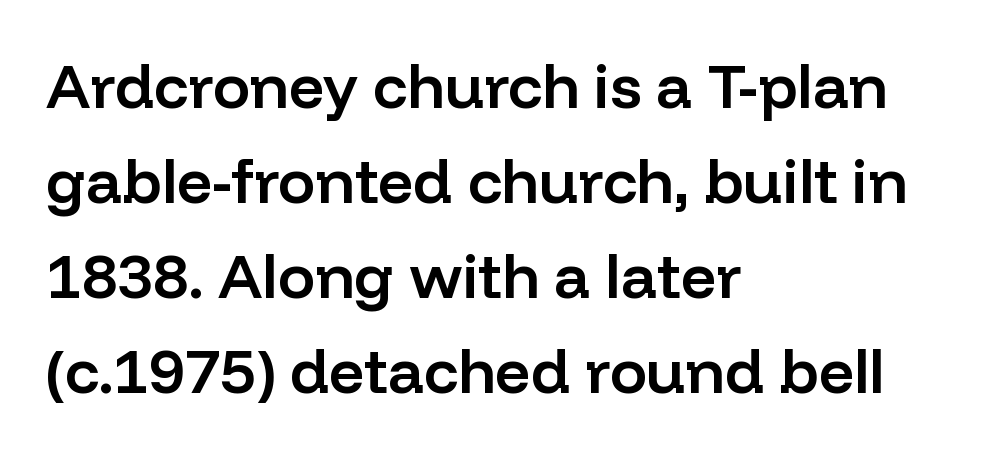
The image shows 62 px semibold sans-serif type, upright; set left-aligned, normal line spacing (1.53x), normal letter spacing, not underlined; low stroke contrast and a medium x-height.
